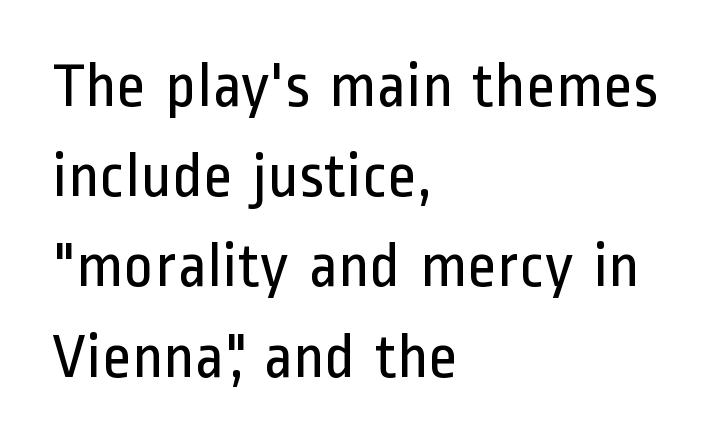
The image shows 64 px regular-weight, condensed sans-serif type, upright; set left-aligned, normal line spacing (1.41x), normal letter spacing, not underlined; low stroke contrast and a medium x-height.
